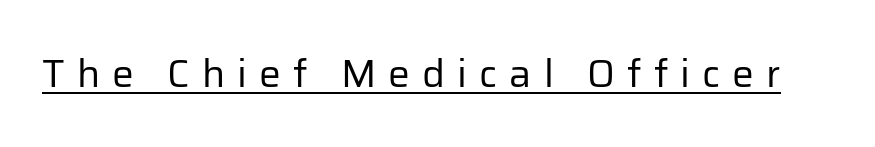
The type is letterspaced generously, with wide tracking. The lettering holds an erect, upright posture throughout. The rendering uses natural spacing where letterforms have individual widths. Underline: present. The typesetting does not lean heavy: it is not bold.
